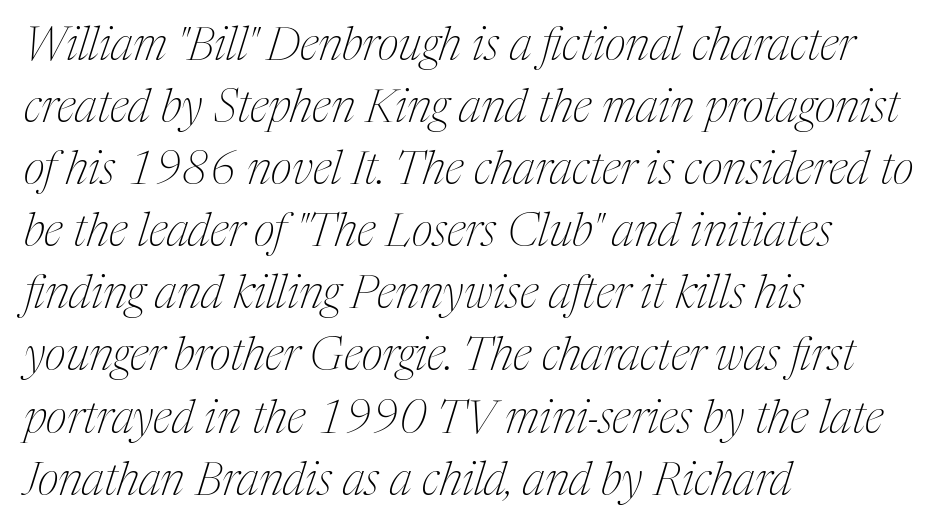
{"serif": "yes", "italic": "yes", "lean": "right", "slant_degrees": 17, "bold": "no", "weight": "thin", "width": "condensed", "stroke_contrast": "medium", "x_height": "medium", "monospaced": "no", "underline": "no", "align": "left", "line_spacing": "normal", "line_spacing_ratio": 1.35, "letter_spacing": "normal", "letter_spacing_em": 0.0, "glyph_px": 46}
